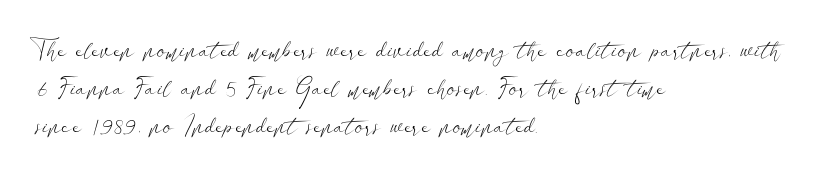
The image shows 25 px text type; set left-aligned, normal line spacing (1.52x), normal letter spacing, not underlined.
